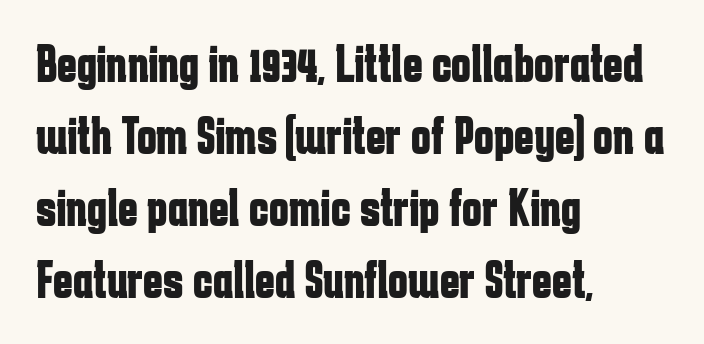
Rendered with straight, roman letterforms. Serifs: no, the terminals of the letterforms are clean. Vertical spacing — default. Spacing between characters is what you'd get straight out of the box.
